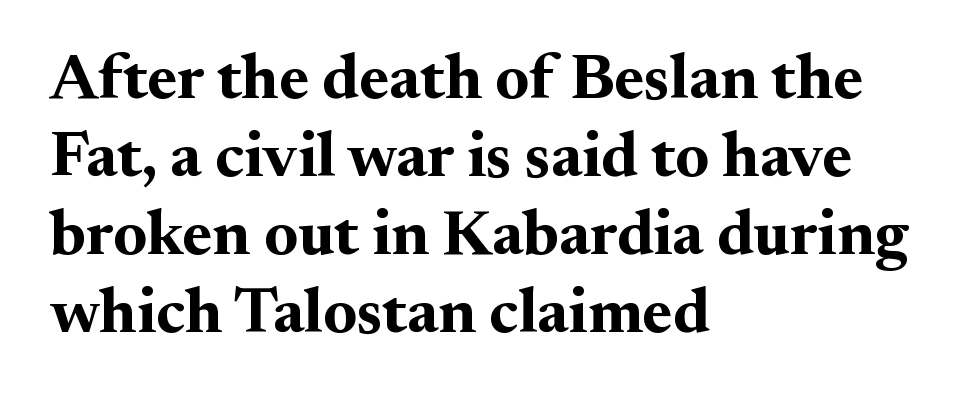
Casual observation: everything's shoved over to the left. Type style note: has serifs. No italicization has been applied; the sample stays upright. The glyphs have the mass of a bold cut. The baseline area is clear. Students, note that the glyphs here touch the page at normal intervals.
